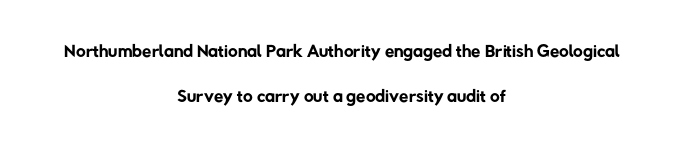
The lines in this sample share a center point and differ in where they start and stop. Glance below the letters and you will spot only blank space. Summary of vertical rhythm: regular, with standard interline spacing. A light-to-regular cut is what we see here. Characters follow at the spacing the type designer built in.
